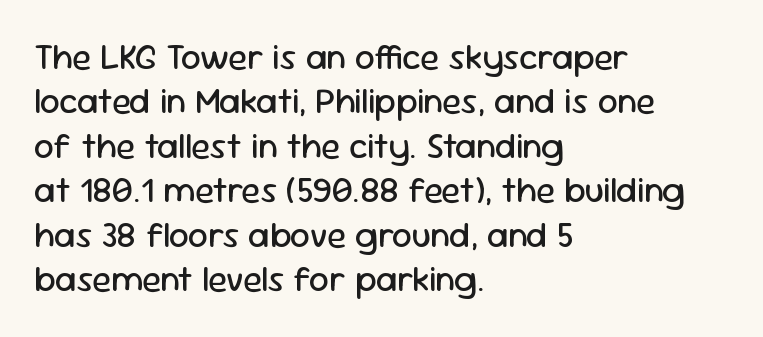
{"serif": "no", "italic": "no", "bold": "no", "weight": "regular", "width": "normal", "stroke_contrast": "low", "x_height": "medium", "monospaced": "no", "underline": "no", "align": "left", "line_spacing": "normal", "line_spacing_ratio": 1.27, "letter_spacing": "normal", "letter_spacing_em": 0.0, "glyph_px": 35}
